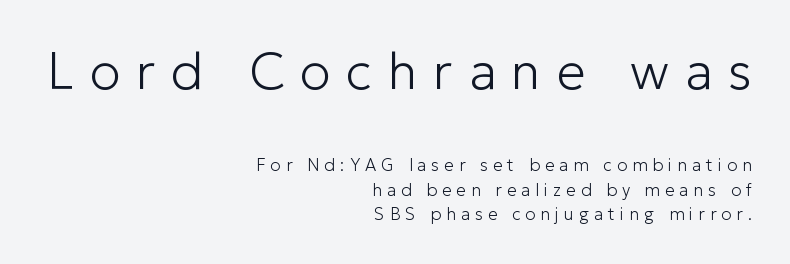
Scale decreases going downward across the two blocks. A typesetter would label this face a sans. Inter-character spacing is expanded well beyond the font's built-in metrics. The paragraph has a hard right edge and a soft left edge. Words float on clear page, feet unadorned.
